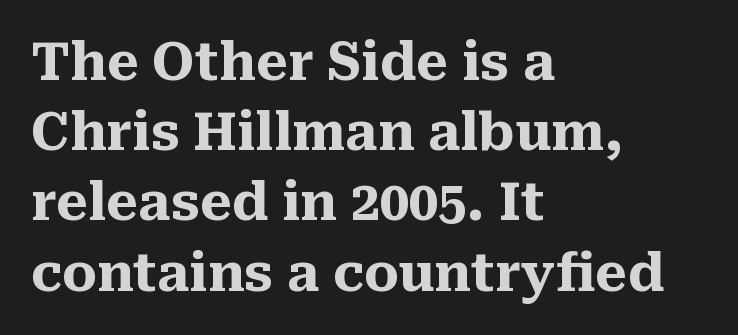
{"serif": "yes", "italic": "no", "bold": "yes", "weight": "heavy", "width": "normal", "stroke_contrast": "medium", "x_height": "medium", "monospaced": "no", "underline": "no", "align": "left", "line_spacing": "normal", "line_spacing_ratio": 1.35, "letter_spacing": "normal", "letter_spacing_em": 0.0, "glyph_px": 52}
